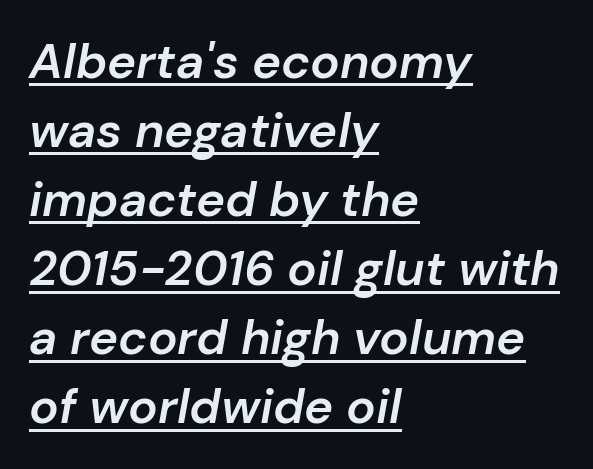
The image shows 49 px semibold type, italic (leaning right); set left-aligned, normal line spacing (1.41x), normal letter spacing, underlined; low stroke contrast and a medium x-height.
